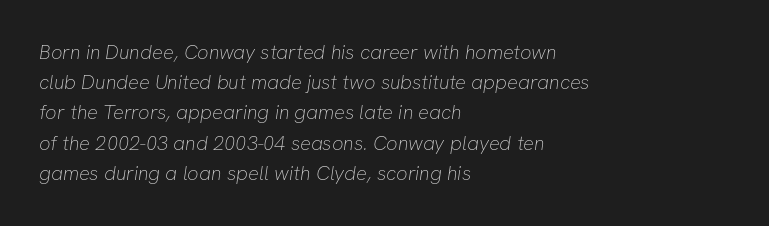
{"bold": "no", "underline": "no", "align": "left", "line_spacing": "normal", "line_spacing_ratio": 1.51, "letter_spacing": "normal", "letter_spacing_em": 0.0, "glyph_px": 20}
